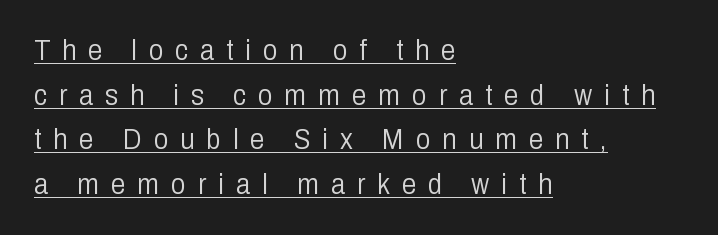
Q: Is the text bold? A: No.
Q: Is the text italic (slanted)? A: No, it is upright.
Q: Is the typeface a serif or a sans-serif typeface? A: Sans-serif.
Q: Is the text underlined? A: Yes.
Q: How is the paragraph aligned? A: Left-aligned.
Q: Is the spacing between letters normal or unusually wide? A: Unusually wide.
Q: Is the spacing between lines tight, normal or loose? A: Normal.
Q: Width (condensed, normal, or wide)? A: Condensed.
Q: Stroke contrast? A: Low.
Q: x-height? A: Medium.
Q: Monospaced? A: No.
